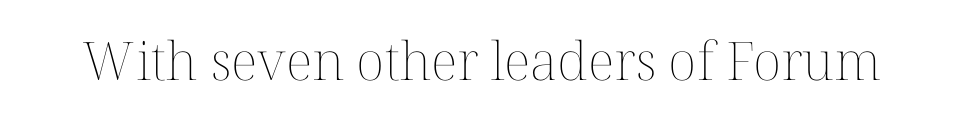
Q: Is the text bold? A: No.
Q: Is the text italic (slanted)? A: No, it is upright.
Q: Is the text underlined? A: No.
Q: Is the spacing between letters normal or unusually wide? A: Normal.
Q: Width (condensed, normal, or wide)? A: Normal.
Q: Stroke contrast? A: Medium.
Q: x-height? A: Medium.
Q: Monospaced? A: No.
